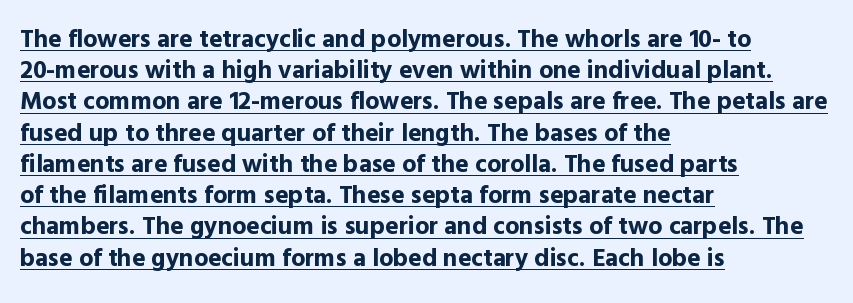
Q: Is the text bold? A: Yes.
Q: Is the text italic (slanted)? A: No, it is upright.
Q: Is the text underlined? A: Yes.
Q: How is the paragraph aligned? A: Left-aligned.
Q: Is the spacing between letters normal or unusually wide? A: Normal.
Q: Is the spacing between lines tight, normal or loose? A: Normal.
